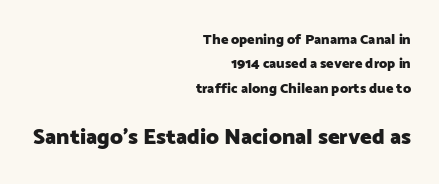
These lines stack with their right ends in a neat column. Weight check: bold — yes, fully. Italic: no, the glyphs are upright roman. Beneath every word, the page is bare.
